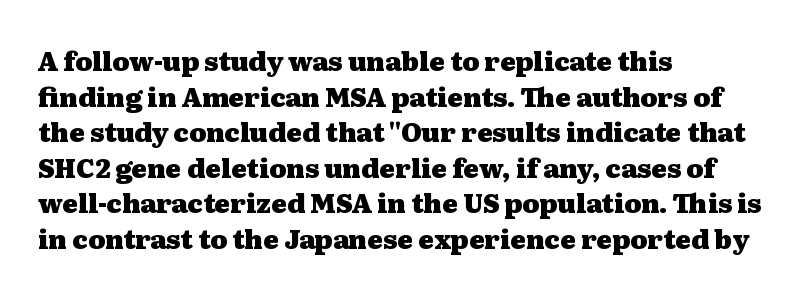
The image shows 26 px bold type, upright; set left-aligned, normal line spacing (1.37x), normal letter spacing, not underlined.
